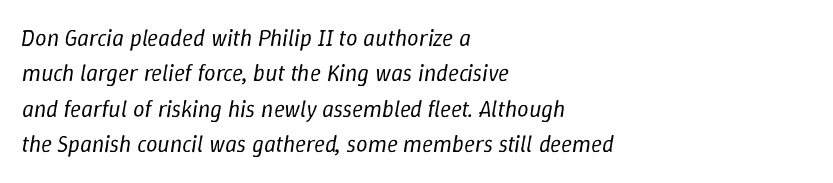
Caption: face not bold, strokes unweighted. Is the block centered? No — it sits flush against the left margin. Does the leading feel generous? No, just average. No extra tracking has been applied to these lines. The glyphs are unaccompanied by any horizontal stroke below them.
